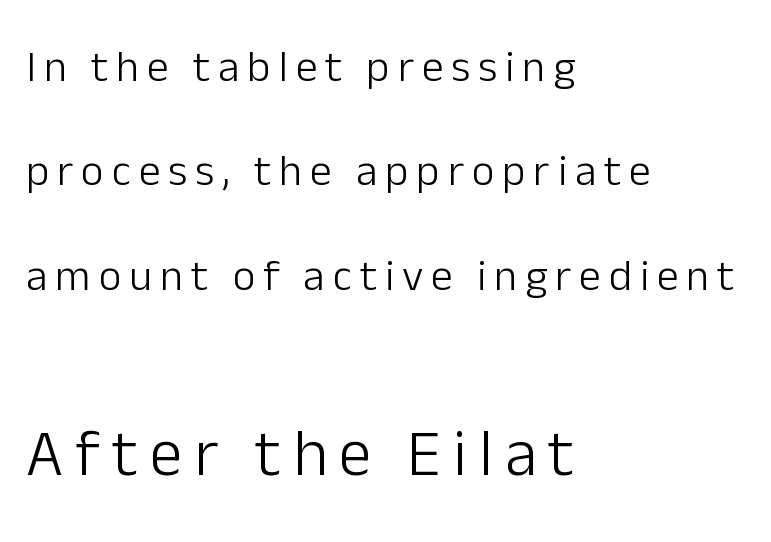
Q: Is the text bold? A: No.
Q: Is the text italic (slanted)? A: No, it is upright.
Q: Is the typeface a serif or a sans-serif typeface? A: Sans-serif.
Q: Is the text underlined? A: No.
Q: How is the paragraph aligned? A: Left-aligned.
Q: Is the spacing between lines tight, normal or loose? A: Loose.
Q: Which block of text is set in a larger size, the first (top) or the second (bottom)? A: The second (bottom) one.
Q: Width (condensed, normal, or wide)? A: Normal.
Q: Stroke contrast? A: Low.
Q: x-height? A: Medium.
Q: Monospaced? A: No.
